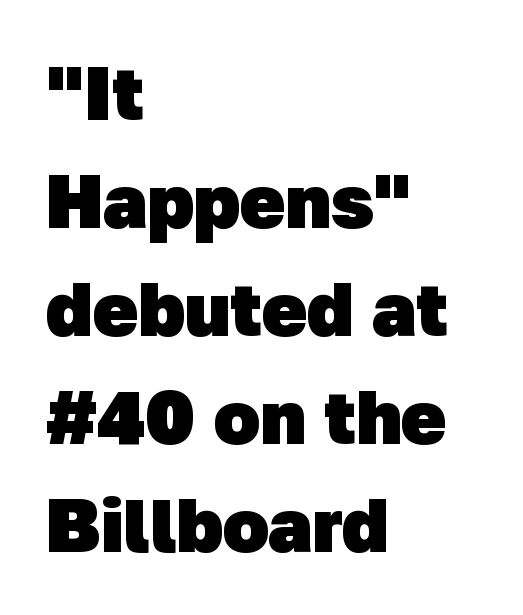
Check the space under the baseline: it is left empty. Bold? Absolutely — the strokes are thick and heavy. The rendering keeps characters at their native spacing. Is this a fixed-width face? No — the glyphs have proportional, varying widths.
